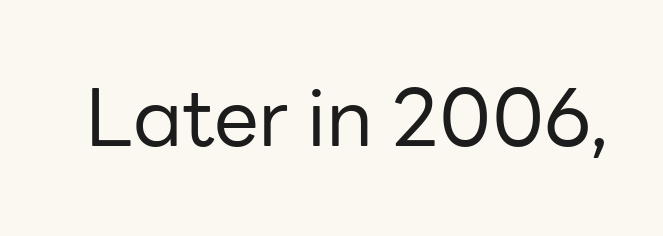
Q: Is the text bold? A: No.
Q: Is the text italic (slanted)? A: No, it is upright.
Q: Is the typeface a serif or a sans-serif typeface? A: Sans-serif.
Q: Is the text underlined? A: No.
Q: Is the spacing between letters normal or unusually wide? A: Normal.
Q: Width (condensed, normal, or wide)? A: Normal.
Q: Stroke contrast? A: Low.
Q: x-height? A: Medium.
Q: Monospaced? A: No.
